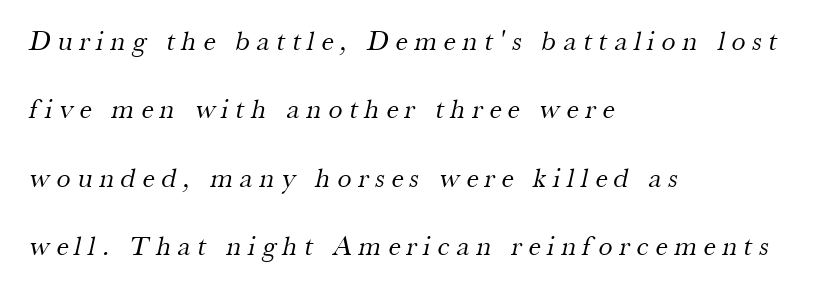
Q: Is the text bold? A: No.
Q: Is the typeface a serif or a sans-serif typeface? A: Serif.
Q: Is the text underlined? A: No.
Q: How is the paragraph aligned? A: Left-aligned.
Q: Is the spacing between letters normal or unusually wide? A: Unusually wide.
Q: Is the spacing between lines tight, normal or loose? A: Loose.
Q: Width (condensed, normal, or wide)? A: Normal.
Q: Stroke contrast? A: Medium.
Q: x-height? A: Small.
Q: Monospaced? A: No.
